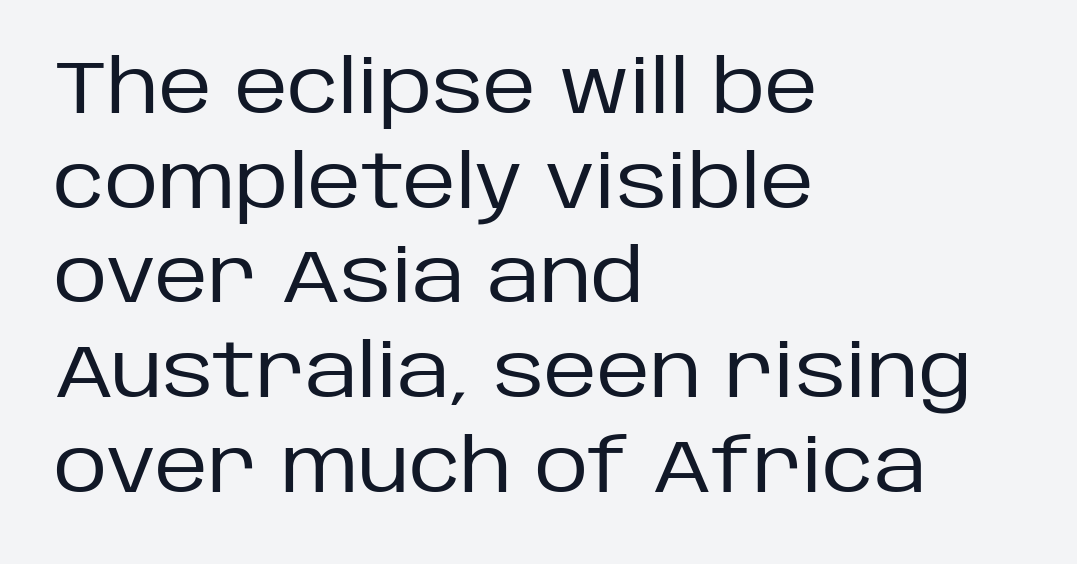
Q: Is the text bold? A: No.
Q: Is the text italic (slanted)? A: No, it is upright.
Q: Is the typeface a serif or a sans-serif typeface? A: Sans-serif.
Q: Is the text underlined? A: No.
Q: How is the paragraph aligned? A: Left-aligned.
Q: Is the spacing between letters normal or unusually wide? A: Normal.
Q: Is the spacing between lines tight, normal or loose? A: Normal.
Q: Width (condensed, normal, or wide)? A: Normal.
Q: Stroke contrast? A: Low.
Q: x-height? A: Large.
Q: Monospaced? A: No.
